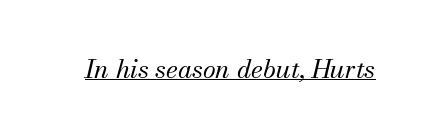
The image shows 26 px text type, italic (leaning right); set normal letter spacing, underlined.
